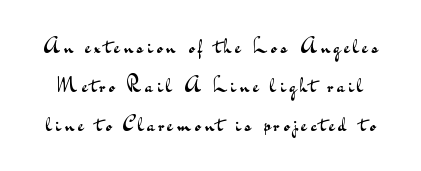
Lines of text with bare space underneath. Weight: regular or lighter.
